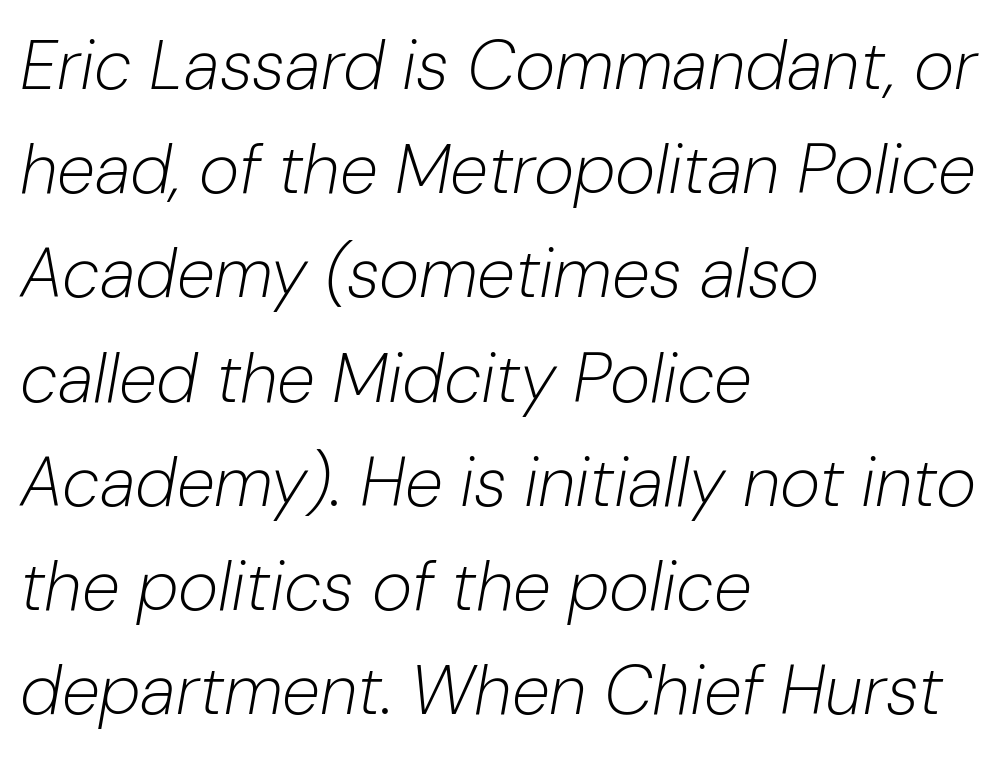
Q: Is the text bold? A: No.
Q: Is the text italic (slanted)? A: Yes, it leans right by about 10 degrees.
Q: Is the text underlined? A: No.
Q: How is the paragraph aligned? A: Left-aligned.
Q: Is the spacing between letters normal or unusually wide? A: Normal.
Q: Is the spacing between lines tight, normal or loose? A: Normal.
Q: Width (condensed, normal, or wide)? A: Normal.
Q: Stroke contrast? A: Low.
Q: x-height? A: Medium.
Q: Monospaced? A: No.
